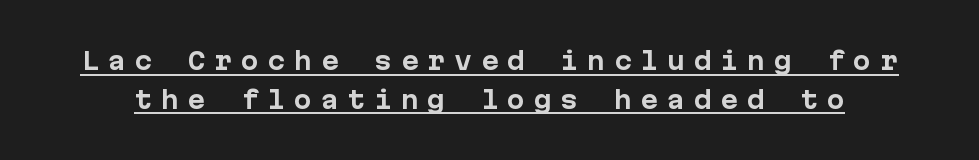
Q: Is the text bold? A: Yes.
Q: Is the text italic (slanted)? A: No, it is upright.
Q: Is the text underlined? A: Yes.
Q: Is the spacing between letters normal or unusually wide? A: Unusually wide.
Q: Is the spacing between lines tight, normal or loose? A: Normal.
